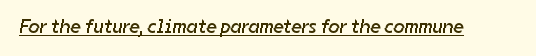
{"bold": "no", "underline": "yes", "letter_spacing": "normal", "letter_spacing_em": 0.0, "glyph_px": 20}
